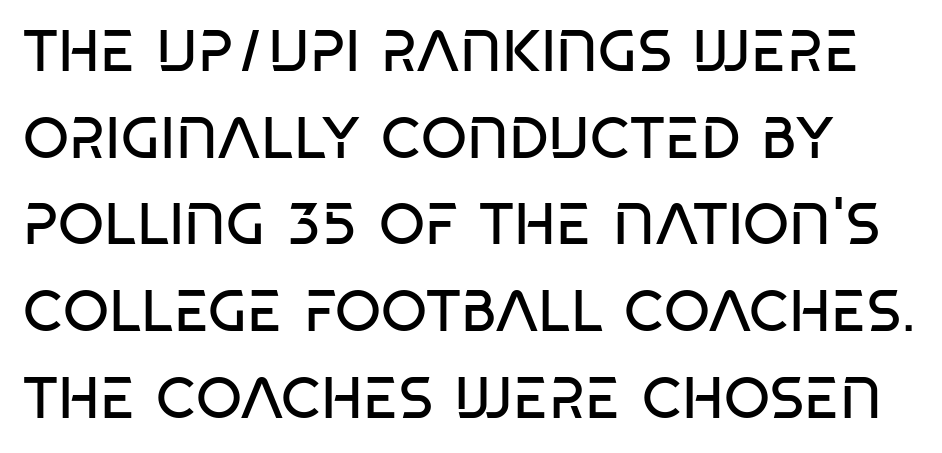
Q: Is the text bold? A: No.
Q: Is the typeface a serif or a sans-serif typeface? A: Sans-serif.
Q: Is the text underlined? A: No.
Q: Is the spacing between letters normal or unusually wide? A: Normal.
Q: Is the spacing between lines tight, normal or loose? A: Normal.
Q: Width (condensed, normal, or wide)? A: Condensed.
Q: Stroke contrast? A: Low.
Q: x-height? A: Large.
Q: Monospaced? A: No.
